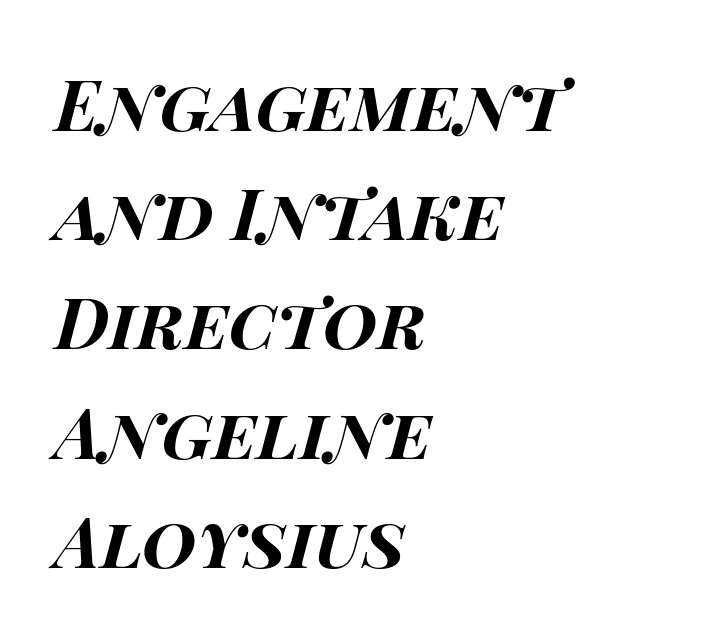
{"italic": "yes", "lean": "right", "slant_degrees": 15, "bold": "yes", "weight": "bold", "width": "wide", "stroke_contrast": "high", "x_height": "large", "monospaced": "no", "underline": "no", "align": "left", "line_spacing": "normal", "line_spacing_ratio": 1.56, "letter_spacing": "normal", "letter_spacing_em": 0.0, "glyph_px": 70}
